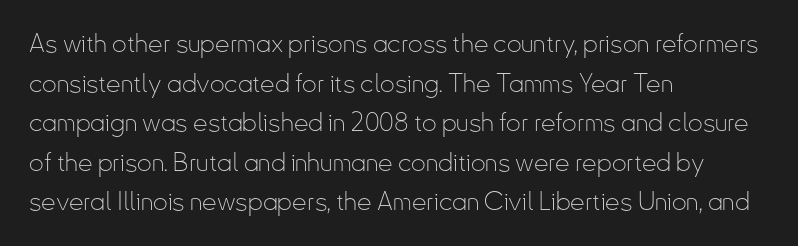
Q: Is the text bold? A: No.
Q: Is the text italic (slanted)? A: No, it is upright.
Q: Is the text underlined? A: No.
Q: How is the paragraph aligned? A: Left-aligned.
Q: Is the spacing between letters normal or unusually wide? A: Normal.
Q: Is the spacing between lines tight, normal or loose? A: Normal.
